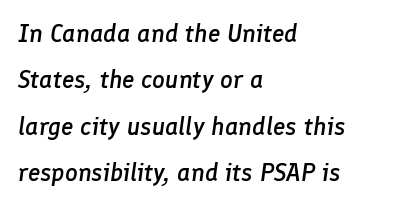
The image shows 25 px text type, italic (leaning right); set left-aligned, line spacing 1.86x, normal letter spacing, not underlined.
